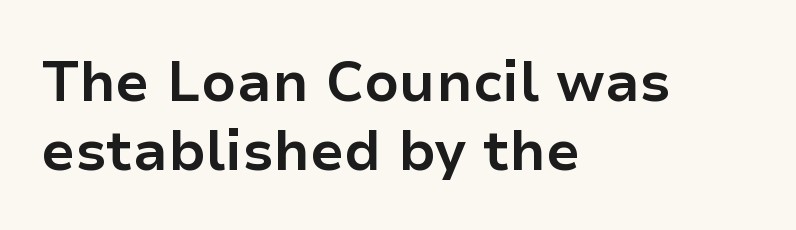
Q: Is the text bold? A: Yes.
Q: Is the text italic (slanted)? A: No, it is upright.
Q: Is the typeface a serif or a sans-serif typeface? A: Sans-serif.
Q: Is the text underlined? A: No.
Q: How is the paragraph aligned? A: Left-aligned.
Q: Is the spacing between letters normal or unusually wide? A: Normal.
Q: Width (condensed, normal, or wide)? A: Normal.
Q: Stroke contrast? A: Low.
Q: x-height? A: Medium.
Q: Monospaced? A: No.
